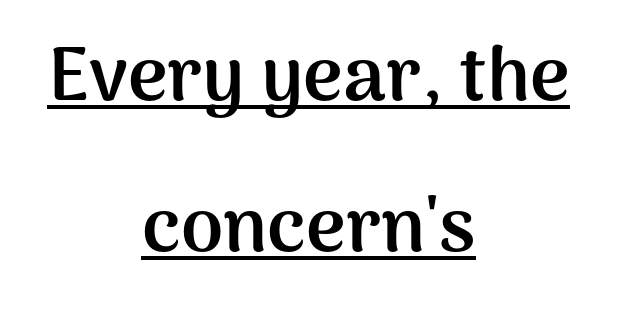
The image shows 76 px semibold sans-serif type, upright; set centered, loose line spacing (1.99x), normal letter spacing, underlined; medium stroke contrast and a medium x-height.
